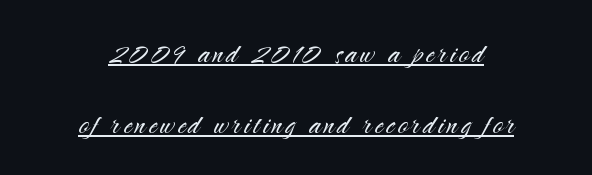
The image shows 34 px light sans-serif type; set centered, loose line spacing (2.08x), underlined; medium stroke contrast and a small x-height.
